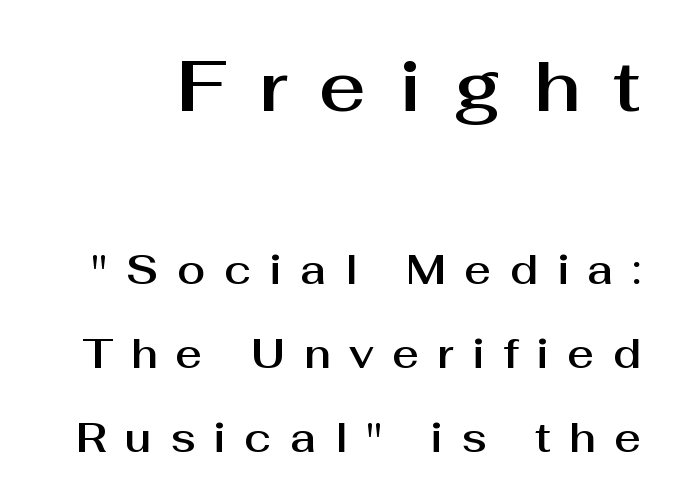
Q: Is the text italic (slanted)? A: No, it is upright.
Q: Is the typeface a serif or a sans-serif typeface? A: Sans-serif.
Q: Is the text underlined? A: No.
Q: Is the spacing between letters normal or unusually wide? A: Unusually wide.
Q: Is the spacing between lines tight, normal or loose? A: Loose.
Q: Which block of text is set in a larger size, the first (top) or the second (bottom)? A: The first (top) one.
Q: Width (condensed, normal, or wide)? A: Normal.
Q: Stroke contrast? A: Medium.
Q: x-height? A: Medium.
Q: Monospaced? A: No.
